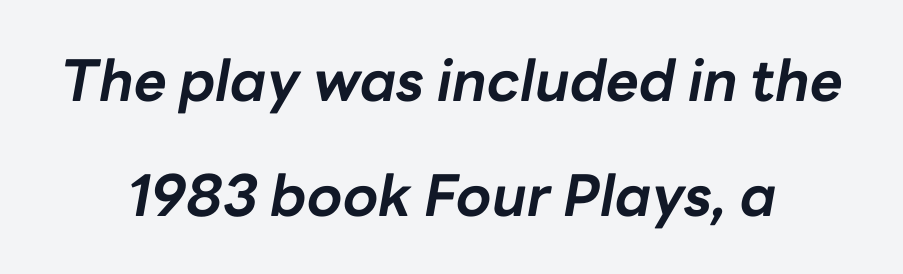
Summary of vertical rhythm: relaxed, with wide interline spacing. Lines of text with bare space underneath. Every row of glyphs is offset so its center matches the block's center. Slant detected: the letters are inclined.
